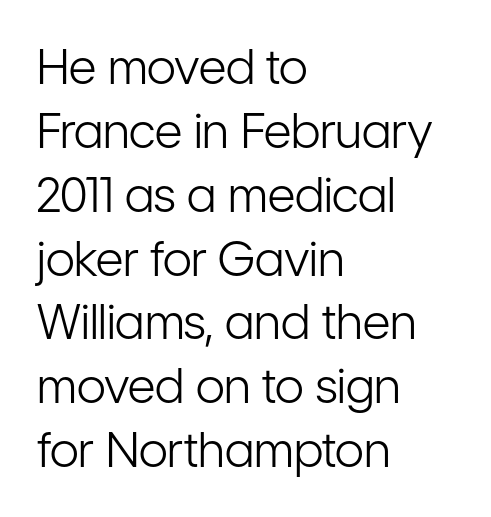
Q: Is the text bold? A: No.
Q: Is the text italic (slanted)? A: No, it is upright.
Q: Is the typeface a serif or a sans-serif typeface? A: Sans-serif.
Q: Is the text underlined? A: No.
Q: How is the paragraph aligned? A: Left-aligned.
Q: Is the spacing between letters normal or unusually wide? A: Normal.
Q: Is the spacing between lines tight, normal or loose? A: Normal.
Q: Width (condensed, normal, or wide)? A: Condensed.
Q: Stroke contrast? A: Low.
Q: x-height? A: Medium.
Q: Monospaced? A: No.
